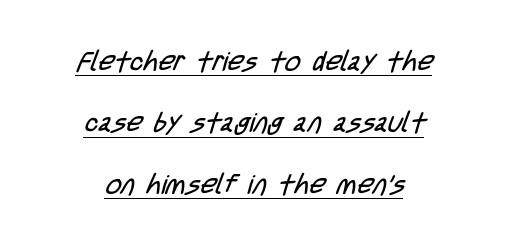
{"bold": "no", "underline": "yes", "align": "center", "line_spacing": "loose", "line_spacing_ratio": 2.27, "letter_spacing": "normal", "letter_spacing_em": 0.0, "glyph_px": 27}
